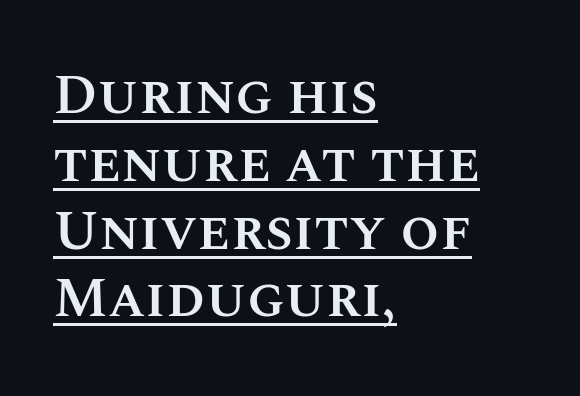
The image shows 56 px semibold type, upright; set left-aligned, line spacing 1.21x, normal letter spacing, underlined; medium stroke contrast and a large x-height.
